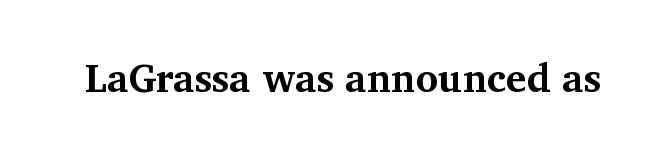
The letters sit at their default tracking, neither squeezed nor spread. Yep, those are serifs on the letters. Do the letters lean? They stand straight. The letters advance in unequal steps, a hallmark of proportional type.
